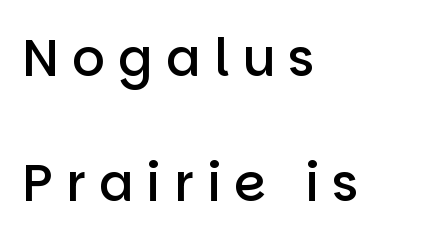
{"serif": "no", "italic": "no", "bold": "semi", "weight": "semibold", "width": "normal", "stroke_contrast": "low", "x_height": "large", "monospaced": "no", "underline": "no", "align": "left", "line_spacing": "loose", "line_spacing_ratio": 2.45, "letter_spacing": "wide", "letter_spacing_em": 0.26, "glyph_px": 51}
